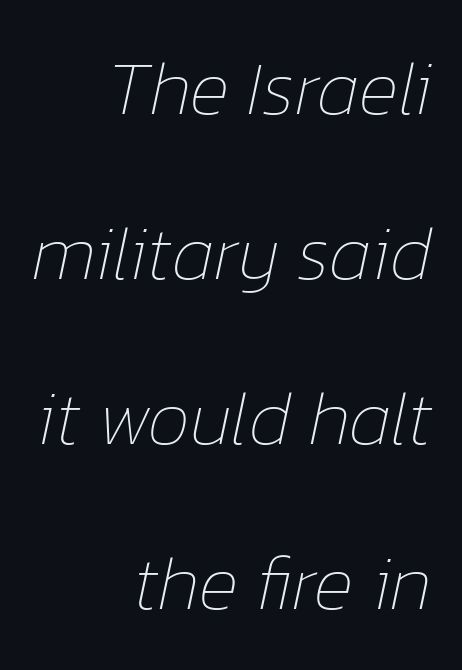
Q: Is the text bold? A: No.
Q: Is the text italic (slanted)? A: Yes, it leans right by about 12 degrees.
Q: Is the text underlined? A: No.
Q: How is the paragraph aligned? A: Right-aligned.
Q: Is the spacing between letters normal or unusually wide? A: Normal.
Q: Is the spacing between lines tight, normal or loose? A: Loose.
Q: Width (condensed, normal, or wide)? A: Normal.
Q: Stroke contrast? A: Low.
Q: x-height? A: Medium.
Q: Monospaced? A: No.
